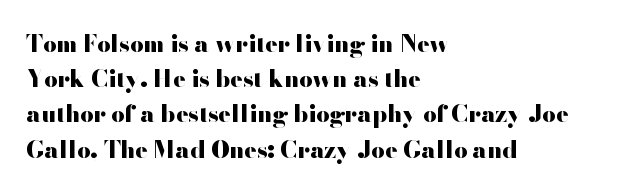
{"italic": "no", "bold": "yes", "underline": "no", "align": "left", "line_spacing": "normal", "line_spacing_ratio": 1.53, "letter_spacing": "normal", "letter_spacing_em": 0.0, "glyph_px": 23}
